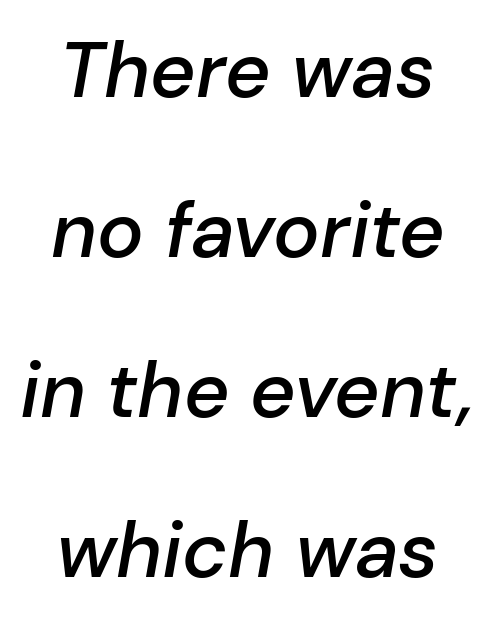
Q: Is the text bold? A: Semi-bold.
Q: Is the text italic (slanted)? A: Yes, it leans right by about 10 degrees.
Q: Is the text underlined? A: No.
Q: How is the paragraph aligned? A: Centered.
Q: Is the spacing between letters normal or unusually wide? A: Normal.
Q: Is the spacing between lines tight, normal or loose? A: Loose.
Q: Width (condensed, normal, or wide)? A: Normal.
Q: Stroke contrast? A: Low.
Q: x-height? A: Medium.
Q: Monospaced? A: No.
